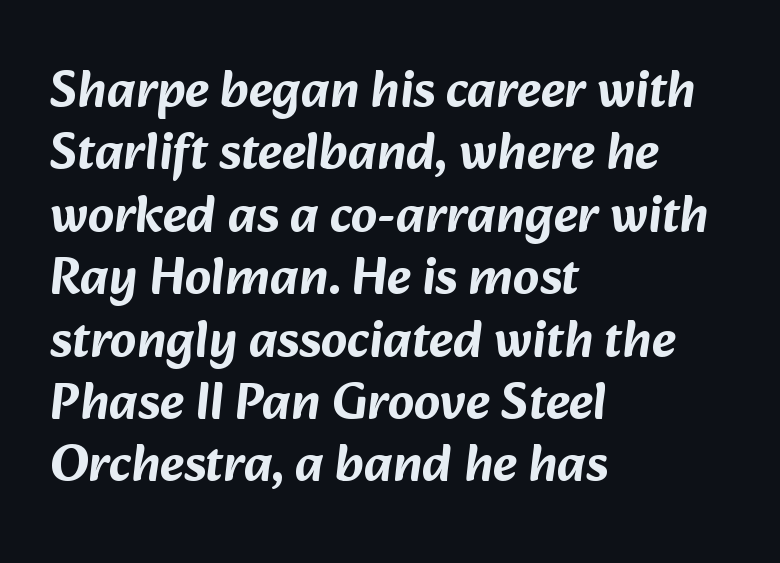
The image shows 52 px sans-serif type; set left-aligned, line spacing 1.2x, normal letter spacing, not underlined; low stroke contrast and a medium x-height.
